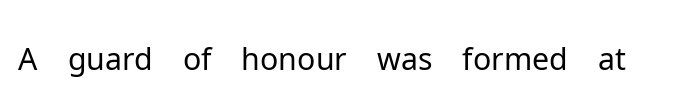
{"serif": "no", "italic": "no", "bold": "no", "weight": "light", "width": "normal", "stroke_contrast": "low", "x_height": "medium", "monospaced": "no", "underline": "no", "letter_spacing": "normal", "letter_spacing_em": 0.0, "glyph_px": 62}
